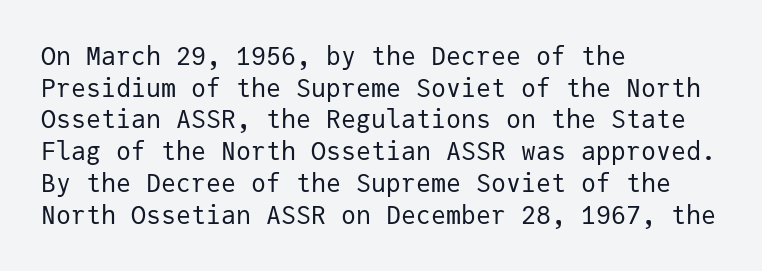
The characters are drawn with everyday or finer stroke widths. The string is rendered with underlining switched off. Leading matches the norm, producing a regular column. This sample uses plain, unmodified letter spacing.
